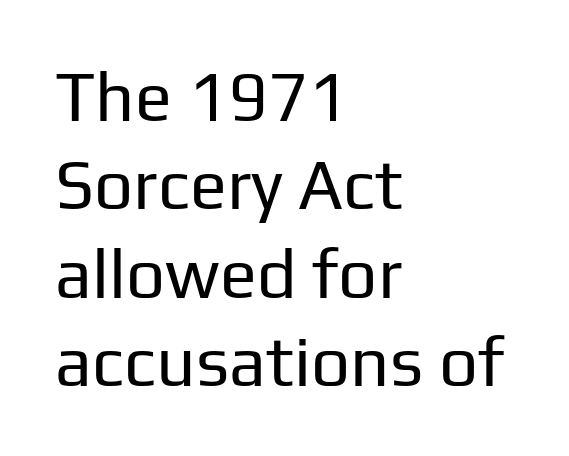
Q: Is the text bold? A: No.
Q: Is the text italic (slanted)? A: No, it is upright.
Q: Is the typeface a serif or a sans-serif typeface? A: Sans-serif.
Q: Is the text underlined? A: No.
Q: How is the paragraph aligned? A: Left-aligned.
Q: Is the spacing between letters normal or unusually wide? A: Normal.
Q: Is the spacing between lines tight, normal or loose? A: Normal.
Q: Width (condensed, normal, or wide)? A: Normal.
Q: Stroke contrast? A: Low.
Q: x-height? A: Medium.
Q: Monospaced? A: No.
